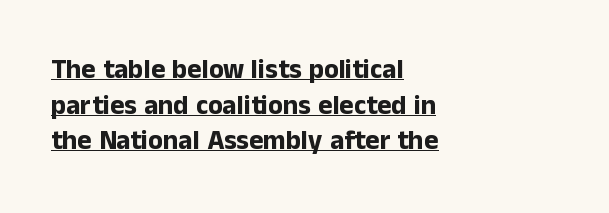
{"italic": "no", "bold": "yes", "underline": "yes", "align": "left", "line_spacing": "normal", "line_spacing_ratio": 1.32, "letter_spacing": "normal", "letter_spacing_em": 0.0, "glyph_px": 27}
